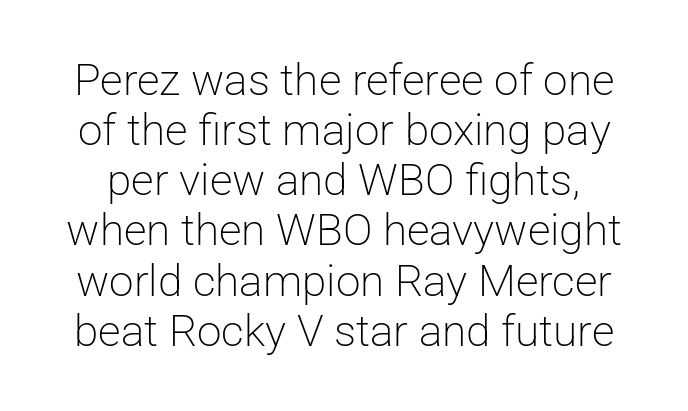
The image shows 44 px light sans-serif type, upright; set tight line spacing (1.14x), normal letter spacing, not underlined; low stroke contrast and a medium x-height.
